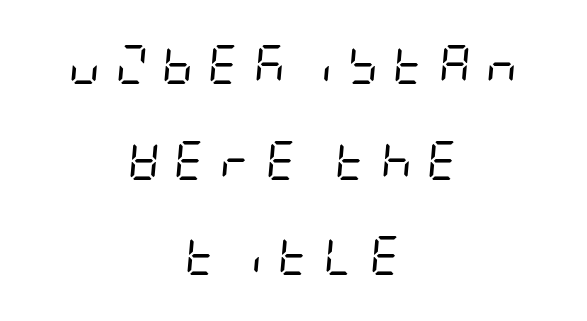
The image shows 39 px regular-weight, condensed type, italic (leaning right); set centered, loose line spacing (2.45x), unusually wide letter spacing (+0.37 em), not underlined; low stroke contrast and a large x-height.
